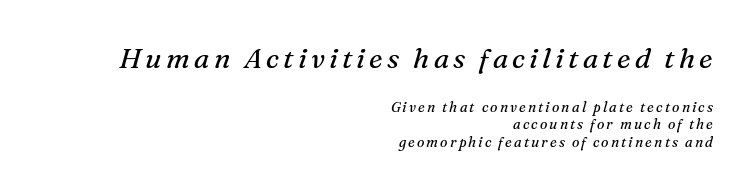
The image shows 28 px regular-weight serif type, italic (leaning right); set right-aligned, normal line spacing (1.26x), not underlined; the first (top) block is 2.0x larger; medium stroke contrast and a medium x-height.
